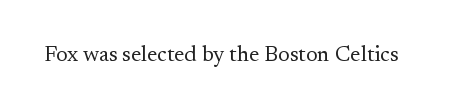
{"italic": "no", "bold": "no", "underline": "no", "letter_spacing": "normal", "letter_spacing_em": 0.0, "glyph_px": 22}
